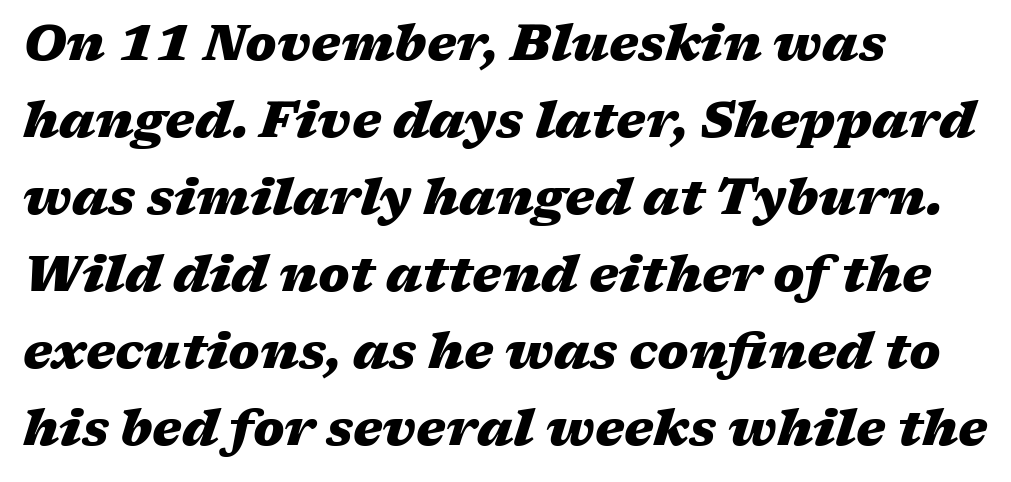
The letters are bold, with thick, heavy strokes. How are the letters spaced? Ordinarily, with no added tracking. These lines sit exactly where default settings would place them. Reading down the block, your eye returns to a fixed left position each line. There's an unmistakable incline to the writing here. The foot of each line stays bare and open.
